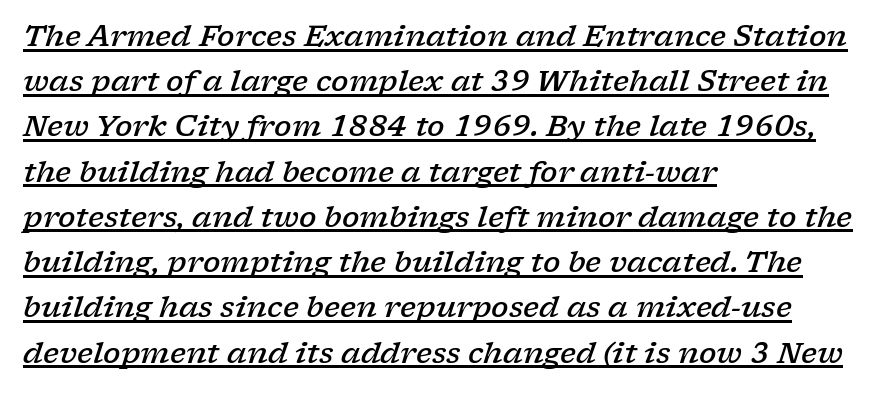
Q: Is the text bold? A: Semi-bold.
Q: Is the text italic (slanted)? A: Yes, it leans right by about 17 degrees.
Q: Is the typeface a serif or a sans-serif typeface? A: Serif.
Q: Is the text underlined? A: Yes.
Q: How is the paragraph aligned? A: Left-aligned.
Q: Is the spacing between letters normal or unusually wide? A: Normal.
Q: Is the spacing between lines tight, normal or loose? A: Normal.
Q: Width (condensed, normal, or wide)? A: Wide.
Q: Stroke contrast? A: Low.
Q: x-height? A: Medium.
Q: Monospaced? A: No.
